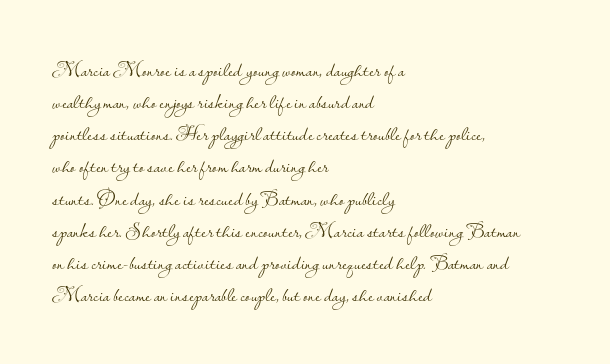
Q: Is the text bold? A: No.
Q: Is the text italic (slanted)? A: Yes.
Q: Is the text underlined? A: No.
Q: How is the paragraph aligned? A: Left-aligned.
Q: Is the spacing between letters normal or unusually wide? A: Normal.
Q: Is the spacing between lines tight, normal or loose? A: Normal.
